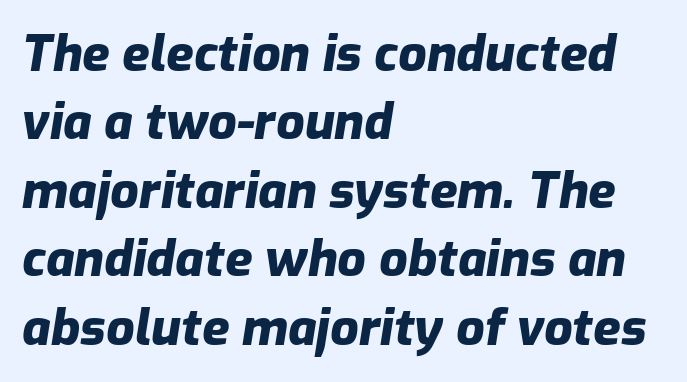
{"italic": "yes", "lean": "right", "slant_degrees": 9, "bold": "yes", "weight": "heavy", "width": "normal", "stroke_contrast": "low", "x_height": "medium", "monospaced": "no", "underline": "no", "align": "left", "line_spacing": "normal", "line_spacing_ratio": 1.37, "letter_spacing": "normal", "letter_spacing_em": 0.0, "glyph_px": 50}
